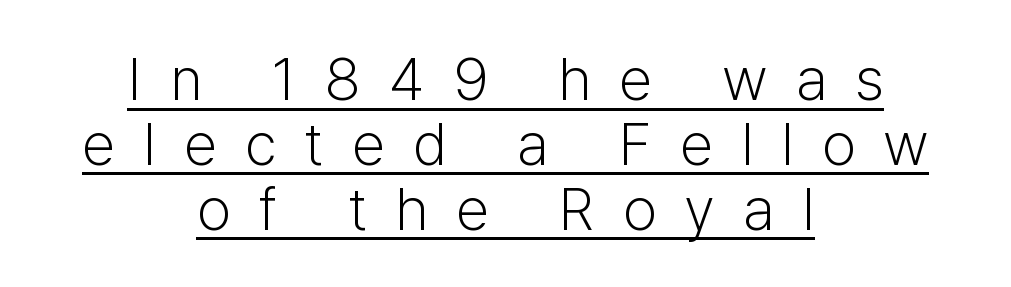
The image shows 60 px light sans-serif type, upright; set centered, tight line spacing (1.08x), unusually wide letter spacing (+0.47 em), underlined; low stroke contrast and a medium x-height.
